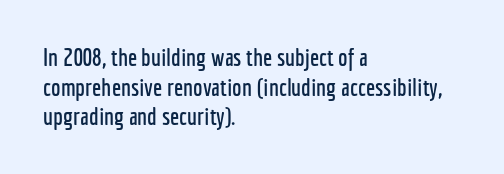
The image shows 24 px text type, upright; set left-aligned, line spacing 1.23x, normal letter spacing, not underlined.
